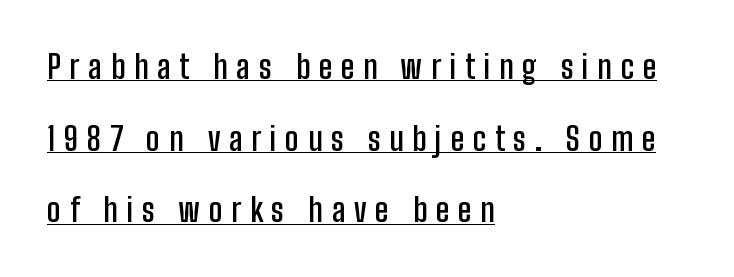
{"serif": "no", "italic": "no", "bold": "semi", "weight": "semibold", "width": "condensed", "stroke_contrast": "low", "x_height": "medium", "monospaced": "no", "underline": "yes", "align": "left", "line_spacing": "loose", "line_spacing_ratio": 2.24, "letter_spacing": "wide", "letter_spacing_em": 0.27, "glyph_px": 32}
